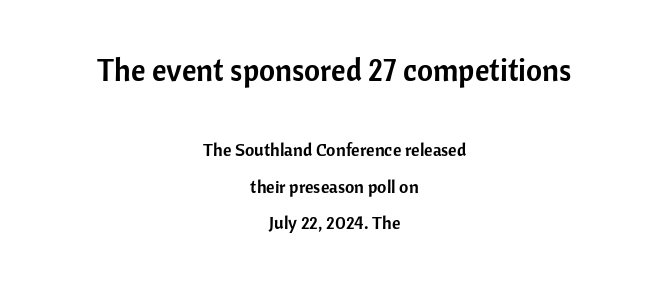
{"serif": "no", "italic": "no", "width": "normal", "stroke_contrast": "low", "x_height": "medium", "monospaced": "no", "underline": "no", "align": "center", "line_spacing": "loose", "line_spacing_ratio": 2.04, "letter_spacing": "normal", "letter_spacing_em": 0.0, "larger_block": "first", "size_ratio": 1.72, "glyph_px": 31}
